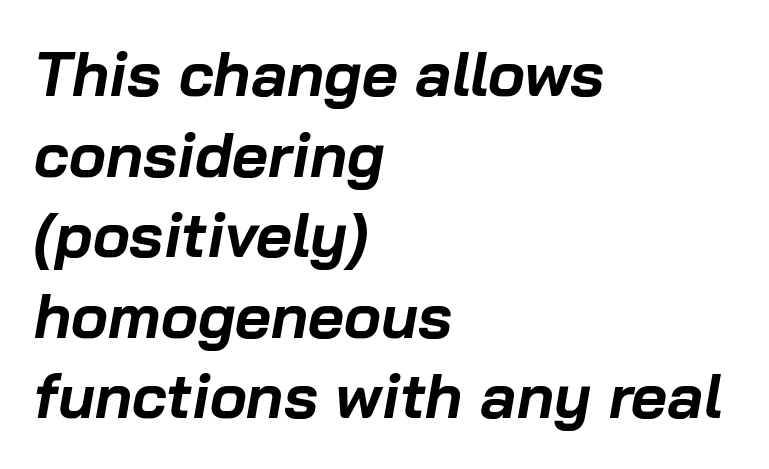
Every letter is thick-stroked: bold, no question. Each word holds together tightly as a unit, with standard inter-letter gaps. These lines are rendered in a variable-pitch font. These lines were composed using italics. Casual observation: everything's shoved over to the left.
